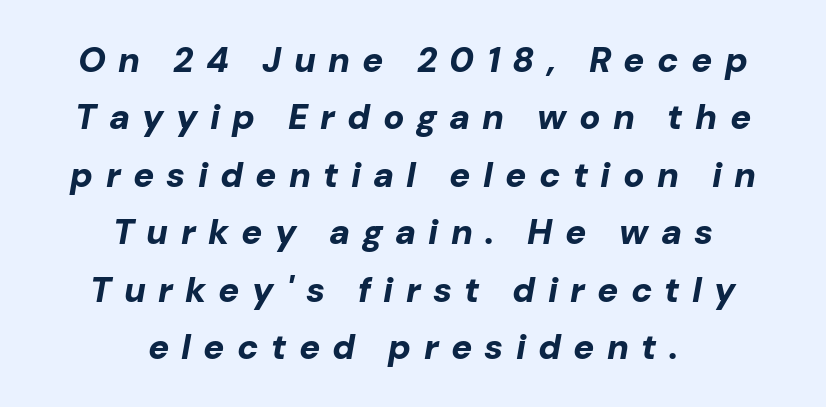
The image shows 35 px bold type, italic (leaning right); set centered, normal line spacing (1.64x), unusually wide letter spacing (+0.35 em), not underlined; low stroke contrast and a medium x-height.
